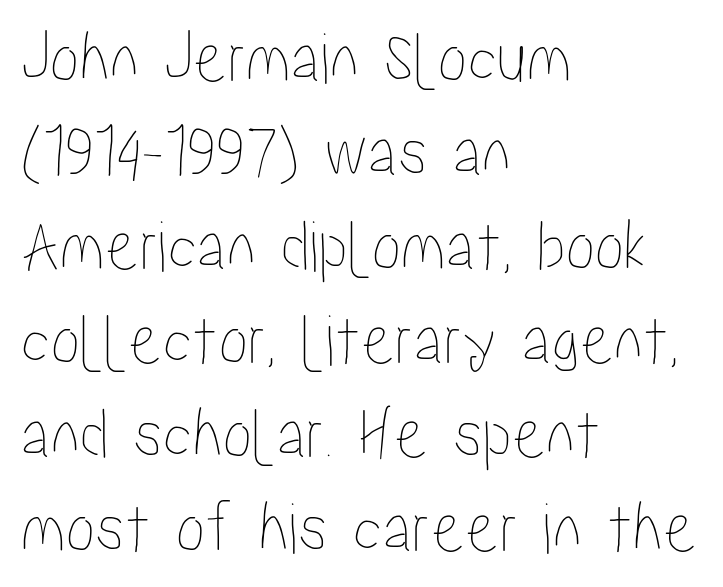
Q: Is the text italic (slanted)? A: No, it is upright.
Q: Is the text underlined? A: No.
Q: How is the paragraph aligned? A: Left-aligned.
Q: Is the spacing between letters normal or unusually wide? A: Normal.
Q: Is the spacing between lines tight, normal or loose? A: Normal.
Q: Width (condensed, normal, or wide)? A: Condensed.
Q: Stroke contrast? A: Low.
Q: x-height? A: Medium.
Q: Monospaced? A: No.
